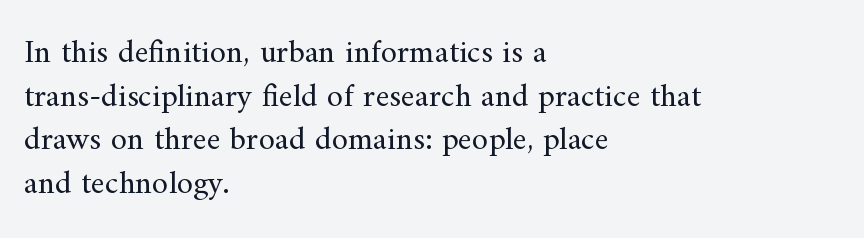
Q: Is the text bold? A: No.
Q: Is the text italic (slanted)? A: No, it is upright.
Q: Is the typeface a serif or a sans-serif typeface? A: Serif.
Q: Is the text underlined? A: No.
Q: How is the paragraph aligned? A: Left-aligned.
Q: Is the spacing between letters normal or unusually wide? A: Normal.
Q: Is the spacing between lines tight, normal or loose? A: Normal.
Q: Width (condensed, normal, or wide)? A: Normal.
Q: Stroke contrast? A: Medium.
Q: x-height? A: Small.
Q: Monospaced? A: No.
